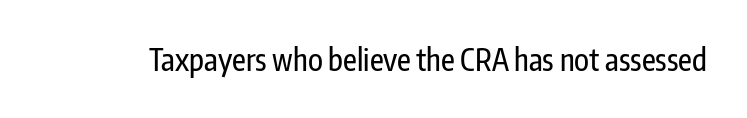
The image shows 30 px condensed sans-serif type, upright; set normal letter spacing, not underlined; low stroke contrast and a medium x-height.
